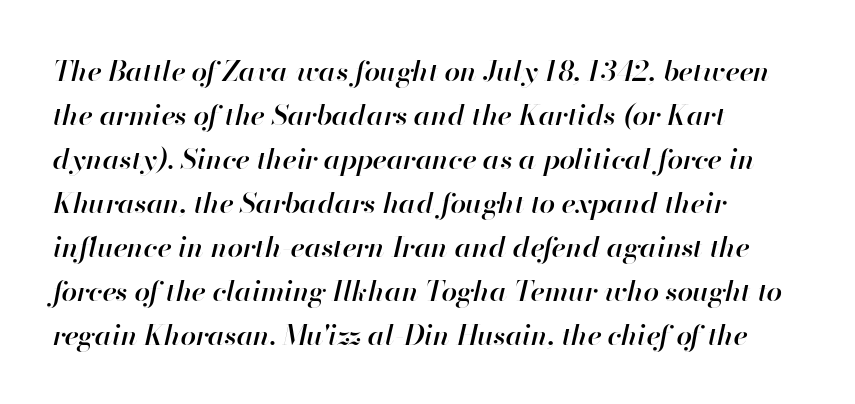
The image shows 28 px semibold type, italic (leaning right); set left-aligned, normal line spacing (1.57x), normal letter spacing, not underlined; high stroke contrast and a small x-height.
